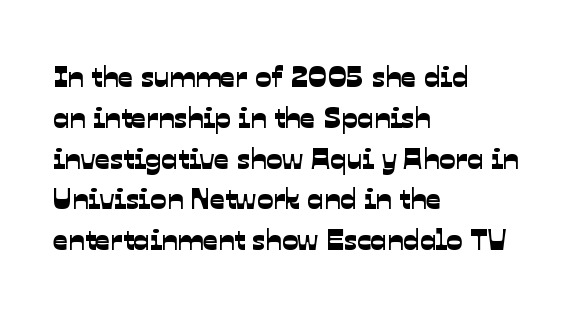
The image shows 30 px sans-serif type; set left-aligned, normal line spacing (1.36x), normal letter spacing, not underlined; low stroke contrast and a medium x-height.
